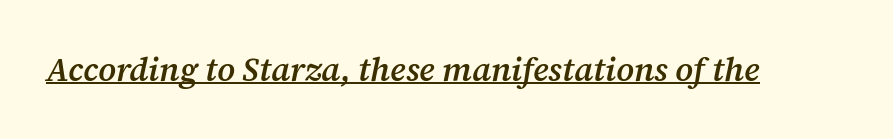
The rendering keeps characters at their native spacing. In designer terms, the underline attribute is active on this setting. Is the type bold? Partly — it's a semibold, heavier than regular but not fully bold. The typeface chosen for these lines features serifs. It's the slanting kind of type. The face used here is proportionally spaced, like ordinary book or web type.
